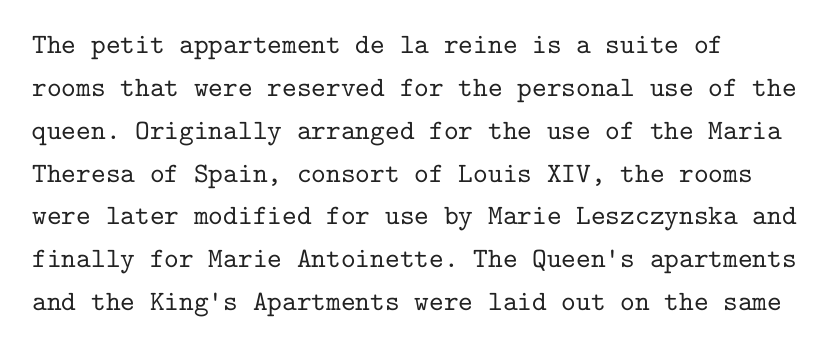
The image shows 28 px serif type, upright, monospaced; set left-aligned, normal line spacing (1.53x), normal letter spacing, not underlined; low stroke contrast and a medium x-height.
